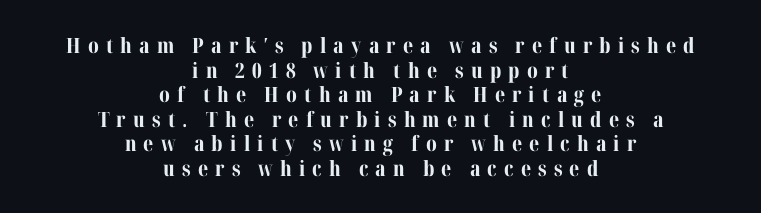
Q: Is the text bold? A: Yes.
Q: Is the text italic (slanted)? A: No, it is upright.
Q: Is the text underlined? A: No.
Q: How is the paragraph aligned? A: Centered.
Q: Is the spacing between letters normal or unusually wide? A: Unusually wide.
